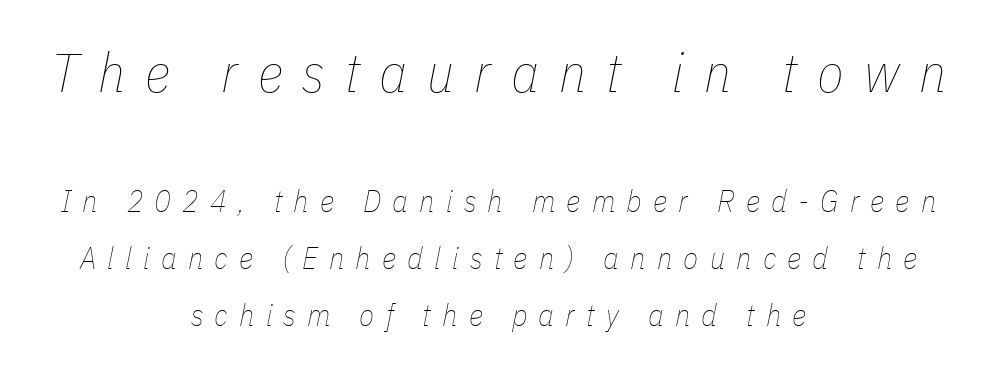
The image shows 55 px thin, condensed type, italic (leaning right); set centered, line spacing 1.84x, unusually wide letter spacing (+0.36 em), not underlined; the first (top) block is 1.77x larger; low stroke contrast and a medium x-height.
